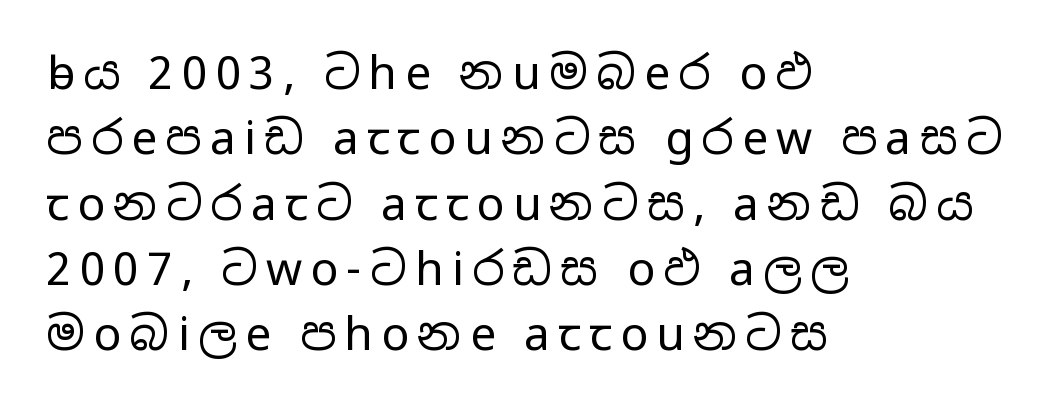
The image shows 46 px regular-weight, wide sans-serif type, upright; set left-aligned, normal line spacing (1.42x), not underlined; low stroke contrast and a medium x-height.
